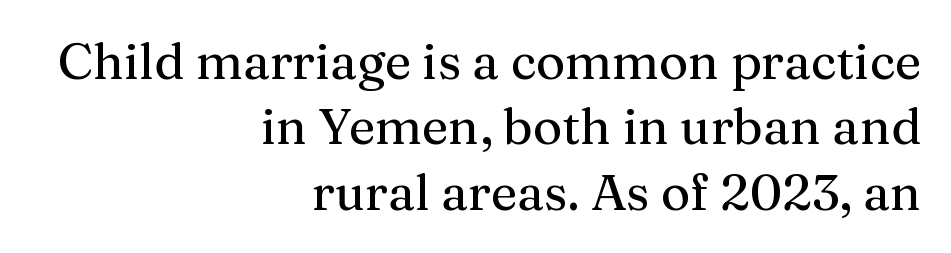
These lines are set flush right with a ragged left edge. The letters stand upright; this is a roman face. A bare baseline throughout the passage. Inter-character spacing is left at the font's built-in metrics.
